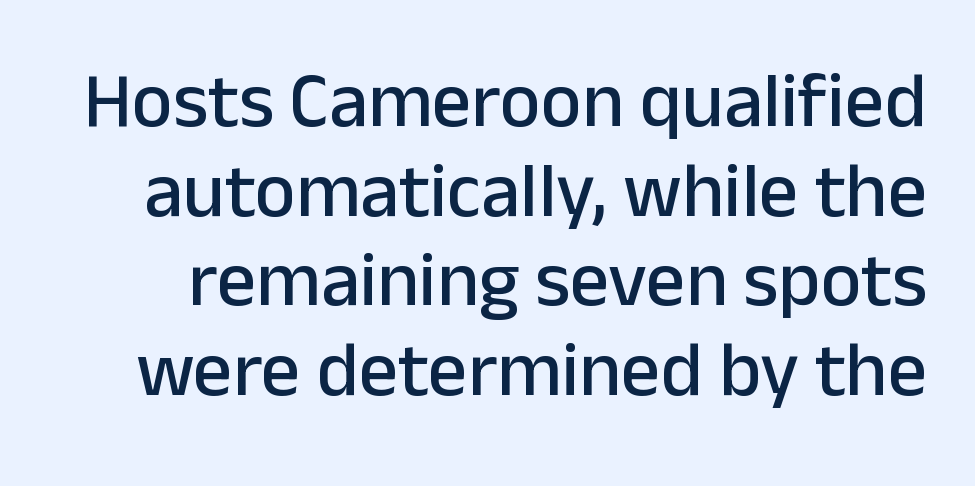
What stands out about the letter spacing? Nothing — it is the standard amount. This is the regular roman posture of the typeface. One glance says dense: line gaps are narrower than usual. The passage shown is not underscored anywhere. These lines are composed in type without serifs.
